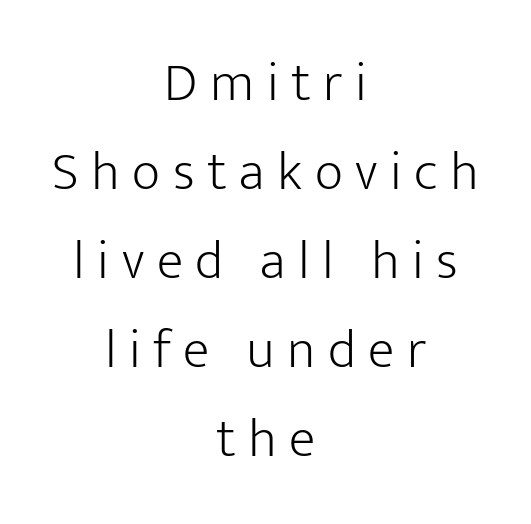
Q: Is the text bold? A: No.
Q: Is the text italic (slanted)? A: No, it is upright.
Q: Is the typeface a serif or a sans-serif typeface? A: Sans-serif.
Q: Is the text underlined? A: No.
Q: How is the paragraph aligned? A: Centered.
Q: Is the spacing between letters normal or unusually wide? A: Unusually wide.
Q: Is the spacing between lines tight, normal or loose? A: Normal.
Q: Width (condensed, normal, or wide)? A: Normal.
Q: Stroke contrast? A: Low.
Q: x-height? A: Medium.
Q: Monospaced? A: No.
